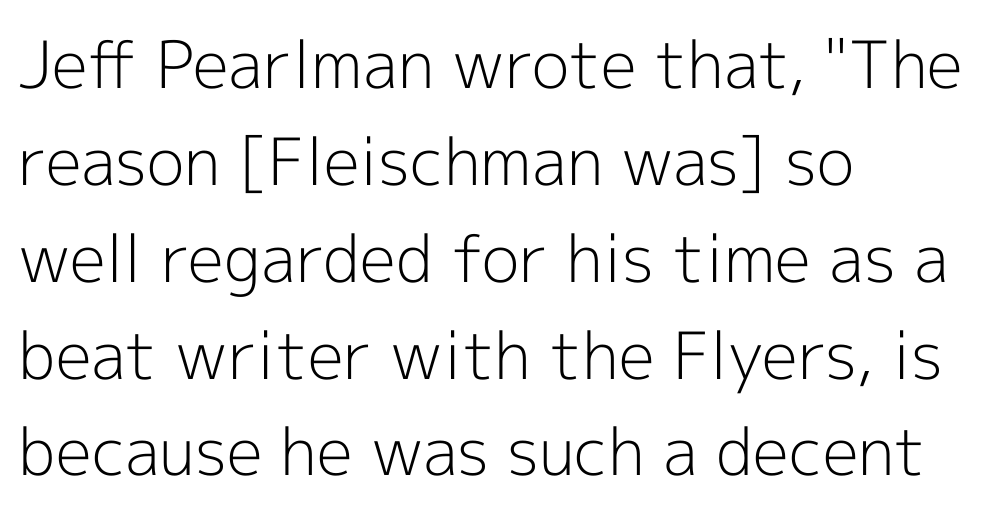
The area under the type is left untouched. A typesetter would call this proportional, since set widths differ per character. Normally led — the rows are evenly, conventionally spaced. Compared with typical body copy, the letter spacing here is the same. Does the copy run flush right? No — it runs flush left.
